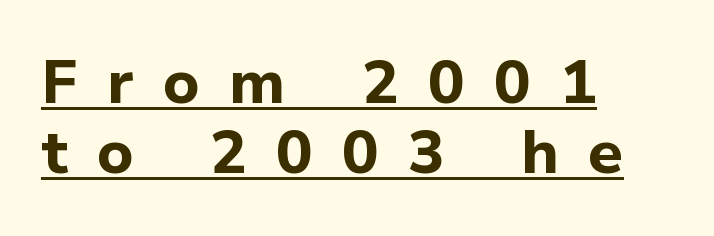
{"serif": "no", "italic": "no", "bold": "yes", "weight": "bold", "width": "normal", "stroke_contrast": "low", "x_height": "medium", "monospaced": "no", "underline": "yes", "align": "left", "line_spacing": "tight", "line_spacing_ratio": 1.14, "letter_spacing": "wide", "letter_spacing_em": 0.48, "glyph_px": 61}
